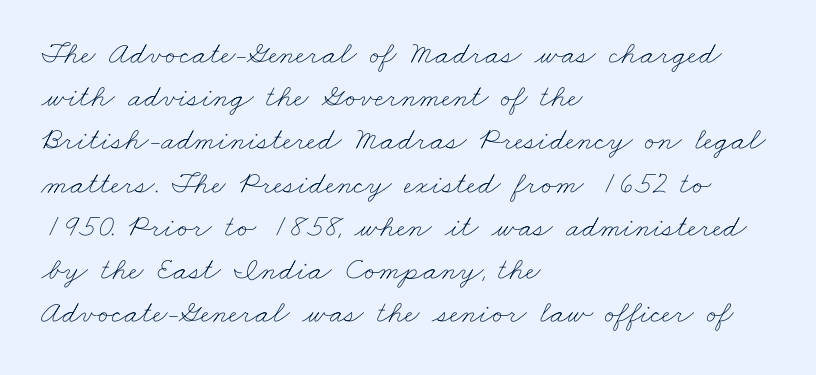
The image shows 32 px thin, wide type; set left-aligned, normal line spacing (1.35x), normal letter spacing, not underlined; low stroke contrast and a small x-height.
